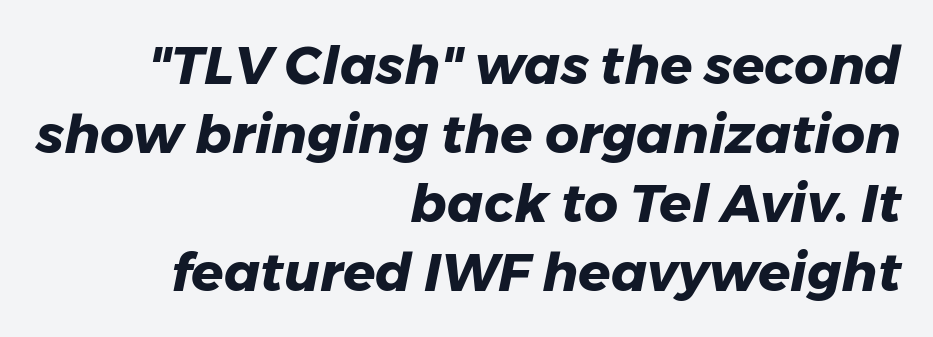
{"italic": "yes", "lean": "right", "slant_degrees": 11, "bold": "yes", "weight": "heavy", "width": "normal", "stroke_contrast": "low", "x_height": "medium", "monospaced": "no", "underline": "no", "align": "right", "line_spacing": "normal", "line_spacing_ratio": 1.3, "letter_spacing": "normal", "letter_spacing_em": 0.0, "glyph_px": 53}
